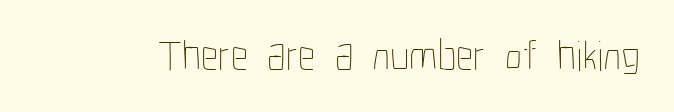
{"italic": "no", "bold": "no", "weight": "thin", "width": "condensed", "stroke_contrast": "low", "x_height": "medium", "monospaced": "no", "underline": "no", "letter_spacing": "normal", "letter_spacing_em": 0.0, "glyph_px": 43}
